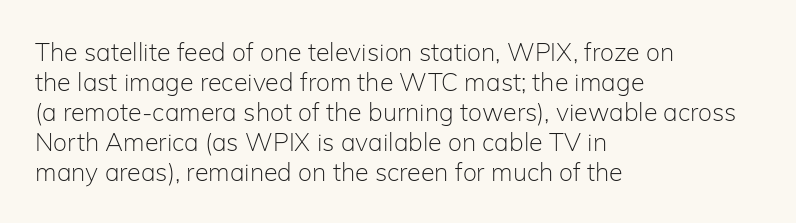
Stem width sits at or under what a default text font uses. Rendered with straight, roman letterforms. In CSS terms this would be text-align: left. Is the letter spacing exaggerated? No — it looks like the ordinary default.
